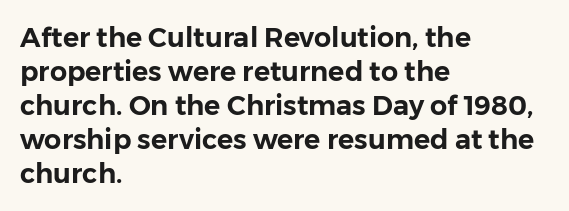
Q: Is the text italic (slanted)? A: No, it is upright.
Q: Is the text underlined? A: No.
Q: How is the paragraph aligned? A: Left-aligned.
Q: Is the spacing between letters normal or unusually wide? A: Normal.
Q: Is the spacing between lines tight, normal or loose? A: Normal.
